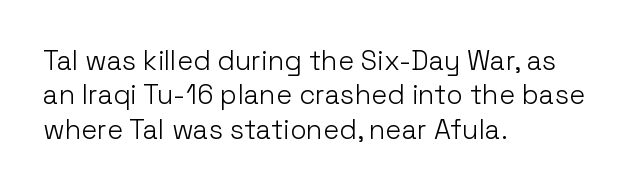
Q: Is the text bold? A: No.
Q: Is the text italic (slanted)? A: No, it is upright.
Q: Is the text underlined? A: No.
Q: How is the paragraph aligned? A: Left-aligned.
Q: Is the spacing between letters normal or unusually wide? A: Normal.
Q: Is the spacing between lines tight, normal or loose? A: Normal.
